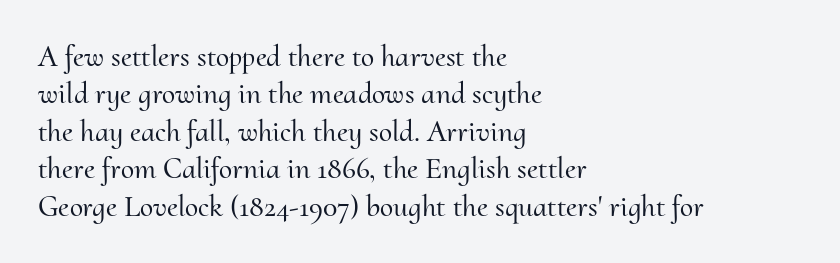
The image shows 30 px serif type, upright; set left-aligned, normal line spacing (1.25x), normal letter spacing, not underlined; medium stroke contrast and a small x-height.
